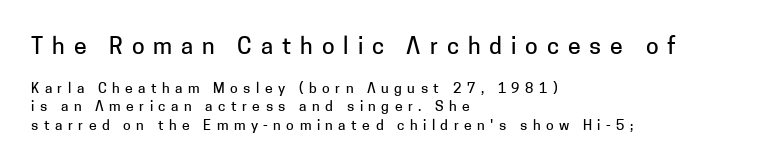
The image shows 23 px text type, upright; set left-aligned, normal line spacing (1.3x), unusually wide letter spacing (+0.39 em), not underlined; the first (top) block is 1.64x larger.
